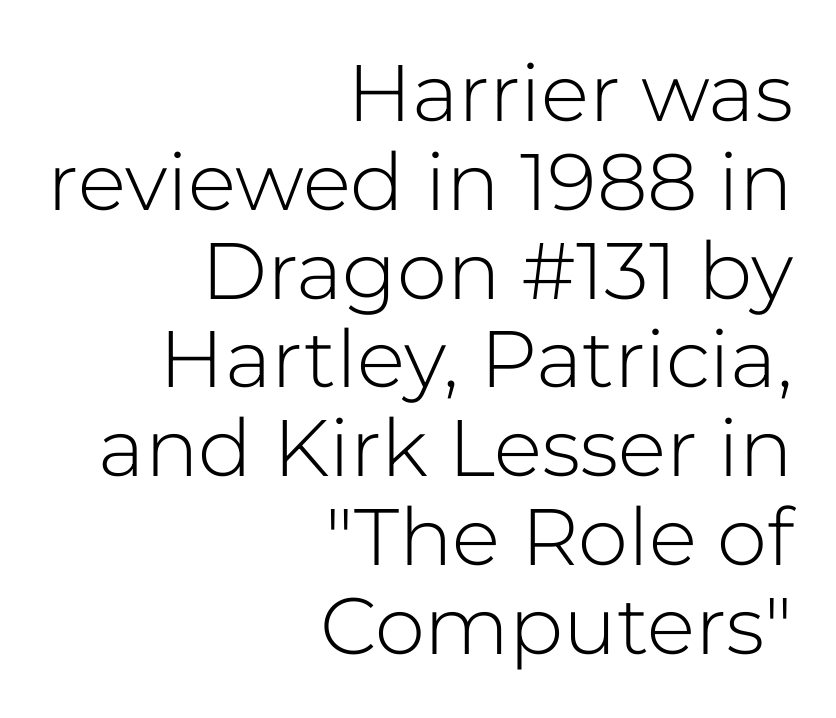
{"serif": "no", "italic": "no", "bold": "no", "weight": "light", "width": "normal", "stroke_contrast": "low", "x_height": "medium", "monospaced": "no", "underline": "no", "align": "right", "line_spacing": "tight", "line_spacing_ratio": 1.11, "letter_spacing": "normal", "letter_spacing_em": 0.0, "glyph_px": 80}
